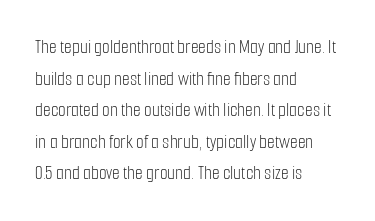
{"italic": "no", "bold": "no", "underline": "no", "align": "left", "line_spacing": "normal", "line_spacing_ratio": 1.58, "letter_spacing": "normal", "letter_spacing_em": 0.0, "glyph_px": 20}
